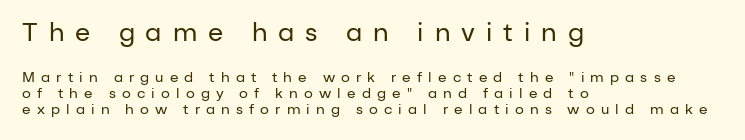
The strokes are not fattened; the text isn't bold. Reading down the block, your eye returns to a fixed left position each line. The type is letterspaced generously, with wide tracking. Check under the words: just untouched page. Size contrast runs from large at the top to small at the bottom. This is roman type, the default non-slanted kind.
